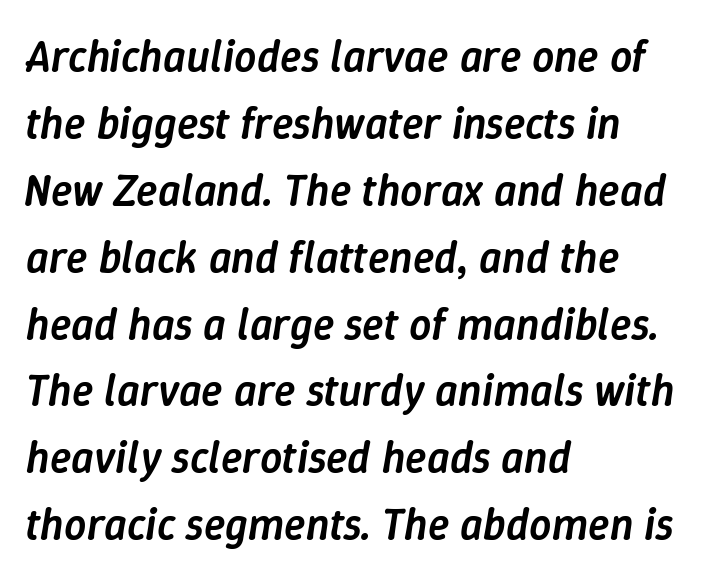
Summary of vertical rhythm: regular, with standard interline spacing. A student would call this left alignment; a typographer would say flush left, rag right. The space beneath each line is pristine and unruled. The face used here is a semibold: visibly heavier than regular, lighter than bold. The text carries the slant typical of an italic or oblique font.
